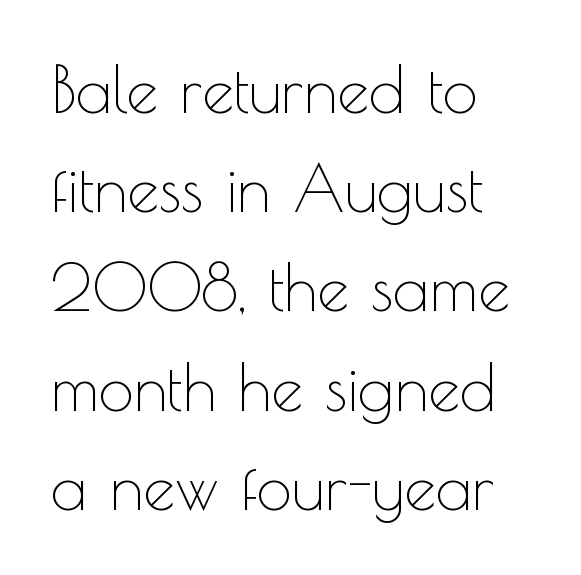
The image shows 64 px thin sans-serif type, upright; set left-aligned, normal line spacing (1.55x), normal letter spacing, not underlined; a small x-height.
